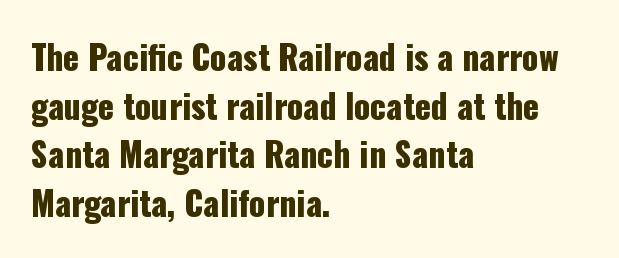
The image shows 33 px condensed sans-serif type, upright; set left-aligned, normal line spacing (1.47x), normal letter spacing, not underlined; low stroke contrast and a medium x-height.
